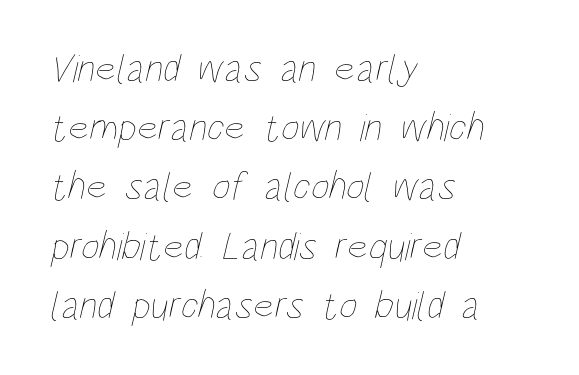
The image shows 40 px thin, condensed type; set left-aligned, normal line spacing (1.48x), normal letter spacing, not underlined; low stroke contrast and a large x-height.
